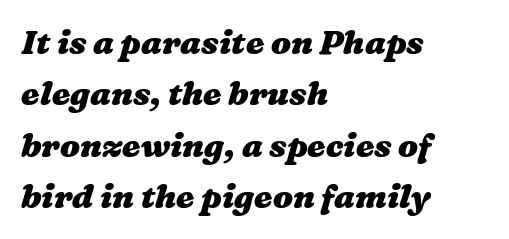
{"bold": "yes", "weight": "heavy", "width": "wide", "stroke_contrast": "medium", "x_height": "medium", "monospaced": "no", "underline": "no", "align": "left", "line_spacing": "normal", "line_spacing_ratio": 1.56, "letter_spacing": "normal", "letter_spacing_em": 0.0, "glyph_px": 33}
